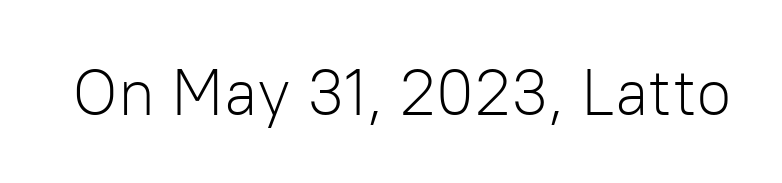
Grotesque or geometric, the face here clearly has no serifs. Character widths vary here, with narrow letters taking less room than wide ones. The typography opts for an upright posture over an oblique one. The words here are not underlined.
